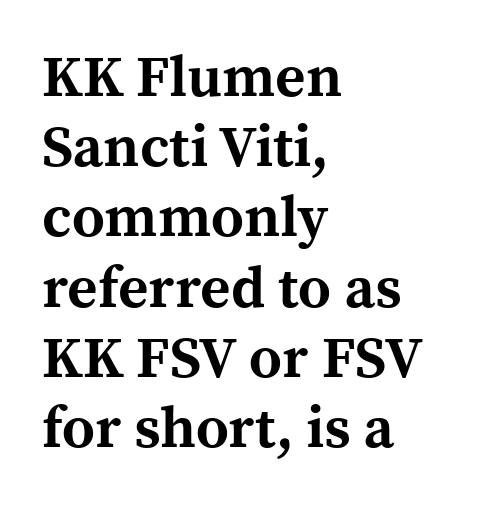
{"serif": "yes", "italic": "no", "bold": "yes", "weight": "bold", "width": "normal", "x_height": "medium", "monospaced": "no", "underline": "no", "align": "left", "line_spacing_ratio": 1.21, "letter_spacing": "normal", "letter_spacing_em": 0.0, "glyph_px": 58}
